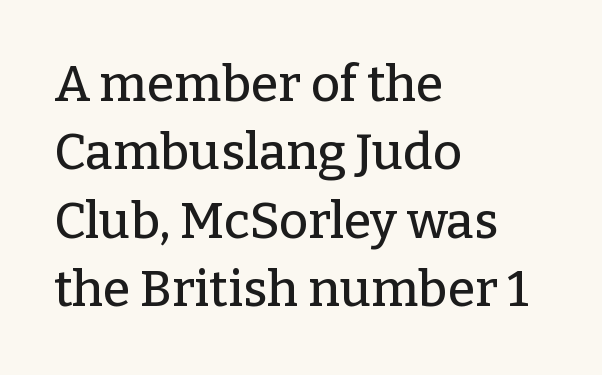
Every row of glyphs begins at an identical x-position on the left. Each new line begins a customary step beneath the previous one. A typesetter would call this zero additional tracking. The characters display serif detailing at their extremities. This sample has the flowing, uneven cadence of proportional lettering.
